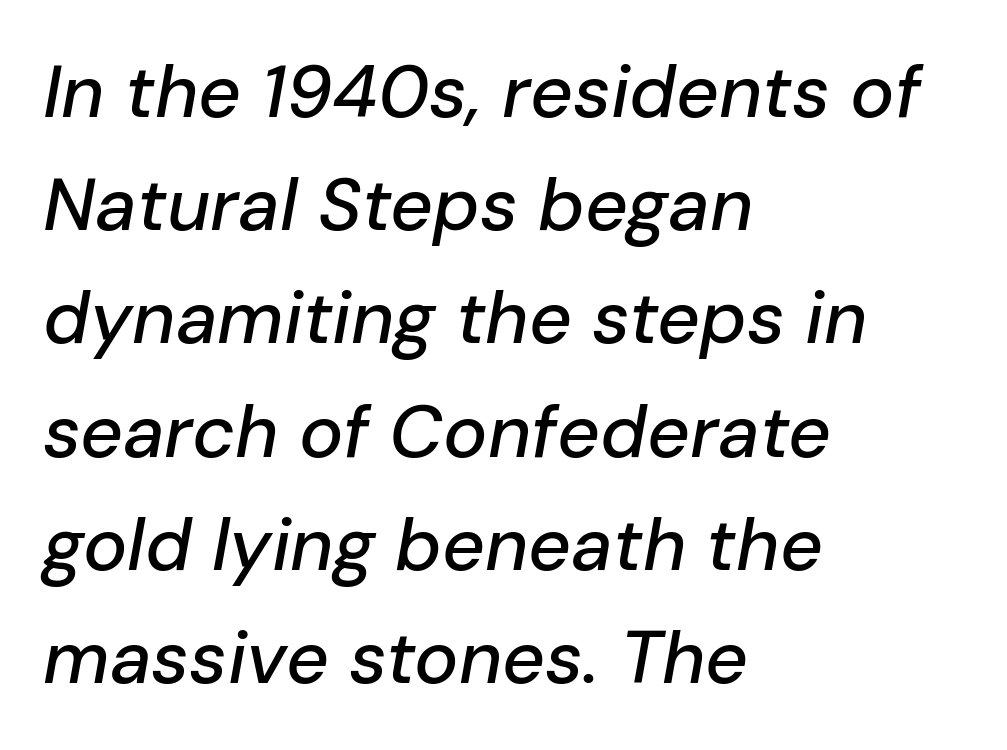
{"italic": "yes", "lean": "right", "slant_degrees": 10, "width": "normal", "stroke_contrast": "low", "x_height": "medium", "monospaced": "no", "underline": "no", "align": "left", "line_spacing": "normal", "line_spacing_ratio": 1.53, "letter_spacing": "normal", "letter_spacing_em": 0.0, "glyph_px": 74}
